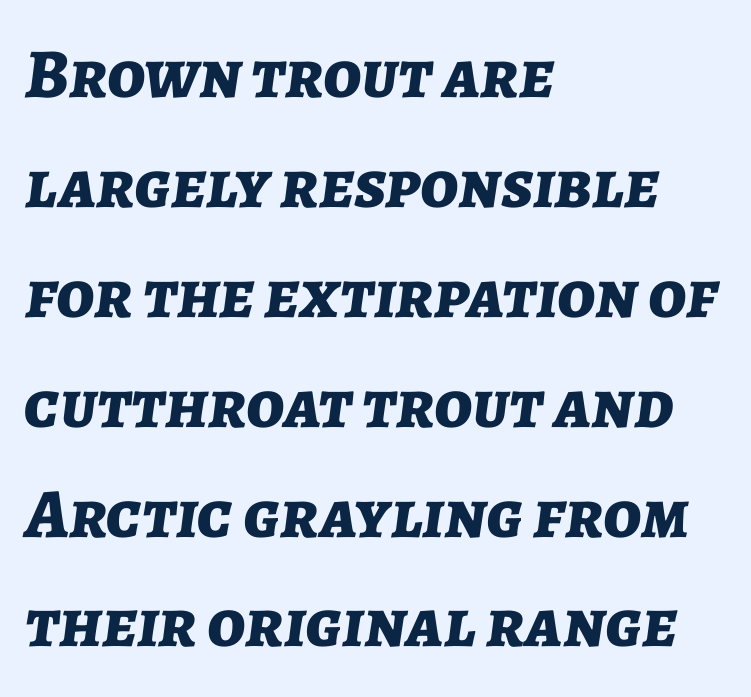
Type without underlining. Students, note that the glyphs here touch the page at normal intervals. Looks like regular typesetting: each glyph gets only the width it needs. Casual observation: everything's shoved over to the left.
